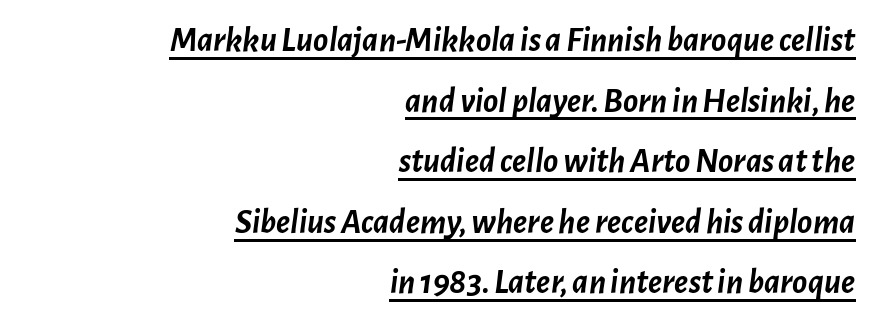
Q: Is the text bold? A: Yes.
Q: Is the text italic (slanted)? A: Yes, it leans right by about 7 degrees.
Q: Is the text underlined? A: Yes.
Q: How is the paragraph aligned? A: Right-aligned.
Q: Is the spacing between letters normal or unusually wide? A: Normal.
Q: Width (condensed, normal, or wide)? A: Normal.
Q: Stroke contrast? A: Low.
Q: x-height? A: Medium.
Q: Monospaced? A: No.
